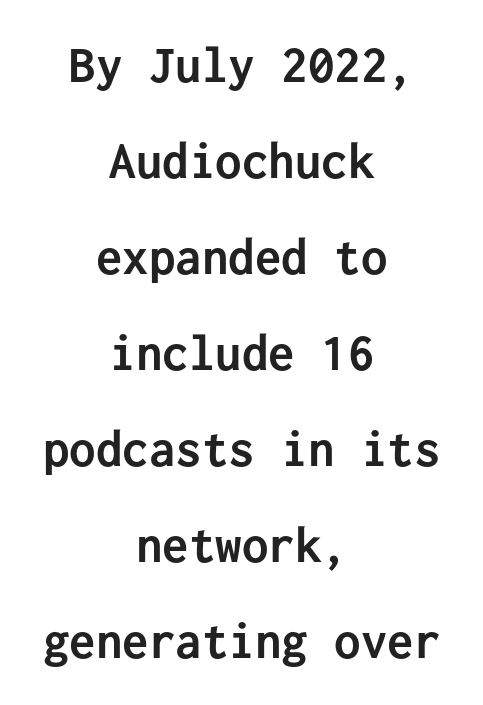
{"serif": "no", "italic": "no", "bold": "yes", "weight": "semibold", "width": "normal", "stroke_contrast": "low", "x_height": "medium", "monospaced": "yes", "underline": "no", "align": "center", "line_spacing_ratio": 1.81, "letter_spacing": "normal", "letter_spacing_em": 0.0, "glyph_px": 53}
